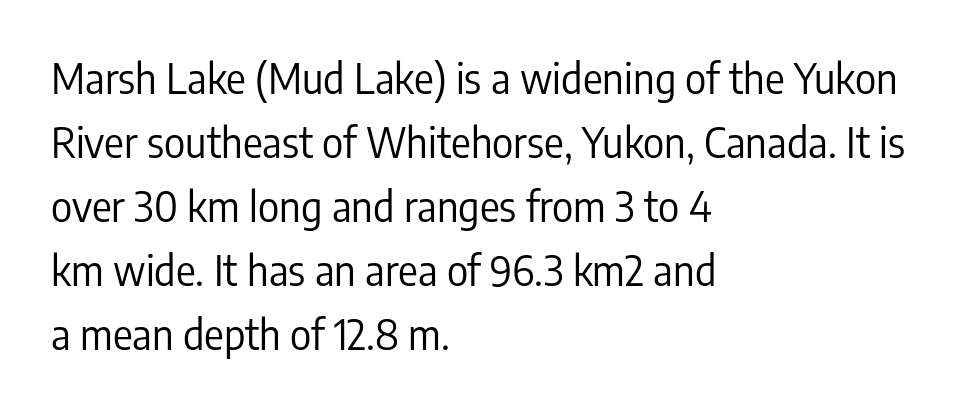
{"serif": "no", "italic": "no", "bold": "no", "weight": "regular", "width": "condensed", "stroke_contrast": "low", "x_height": "medium", "monospaced": "no", "underline": "no", "align": "left", "line_spacing": "normal", "line_spacing_ratio": 1.56, "letter_spacing": "normal", "letter_spacing_em": 0.0, "glyph_px": 41}
